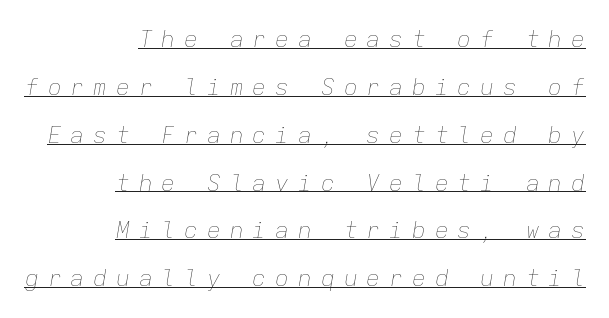
The image shows 23 px text type, italic (leaning right); set right-aligned, loose line spacing (2.08x), unusually wide letter spacing (+0.39 em), underlined.
